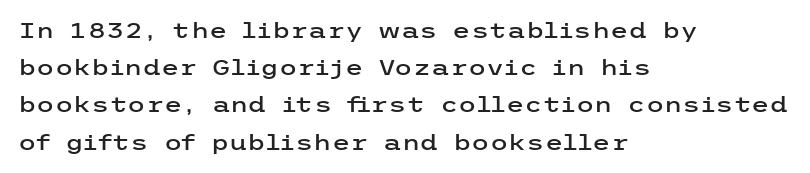
These lines were composed using upright roman letters. Caption: multi-line text, flush left, ragged right. Descenders are the only things crossing below the line. Is the letter spacing exaggerated? No — it looks like the ordinary default.
